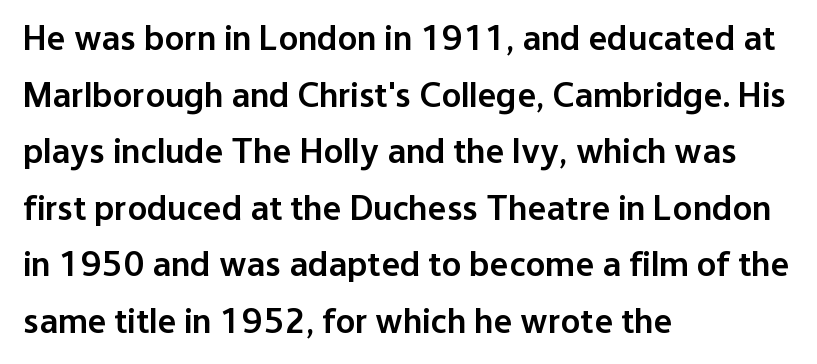
The image shows 36 px semibold sans-serif type, upright; set left-aligned, normal line spacing (1.57x), normal letter spacing, not underlined; low stroke contrast and a medium x-height.
